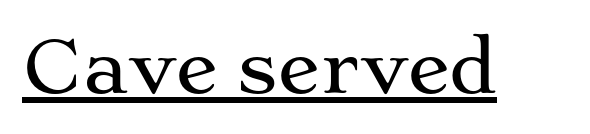
{"serif": "yes", "italic": "no", "width": "wide", "stroke_contrast": "medium", "x_height": "medium", "monospaced": "no", "underline": "yes", "letter_spacing": "normal", "letter_spacing_em": 0.0, "glyph_px": 71}
